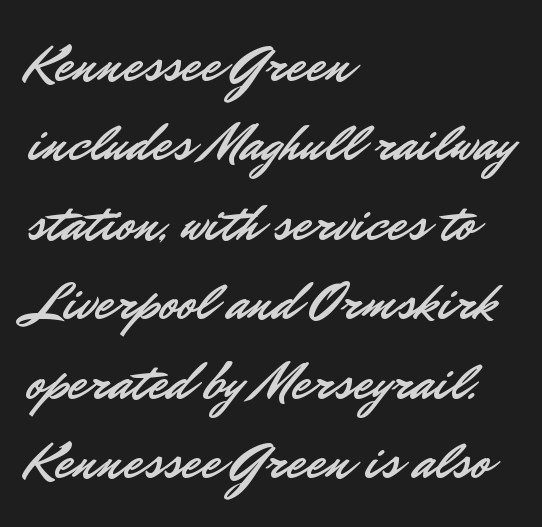
The image shows 54 px sans-serif type; set left-aligned, normal line spacing (1.47x), normal letter spacing, not underlined; low stroke contrast and a small x-height.
